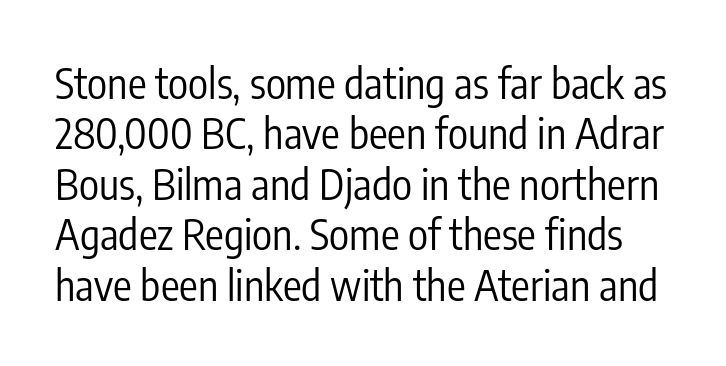
The rendering shows plain stroke endings on the letterforms — a sans-serif design. A bare baseline throughout the passage. The passage shown has conventional tracking throughout. Note the varied advance widths — an 'i' is clearly narrower than an 'm'. Notice how the stems are strictly vertical — no italics here.
